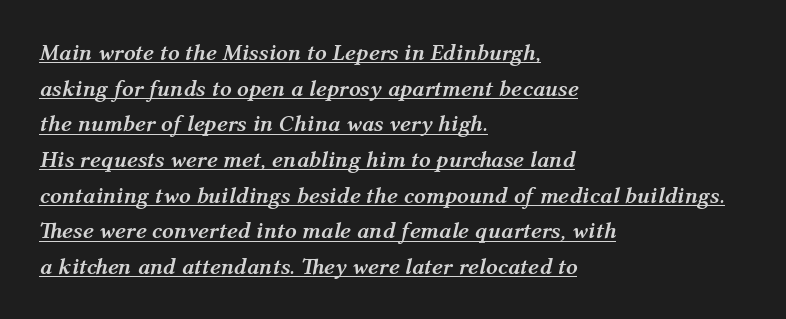
The image shows 23 px bold type, italic (leaning right); set left-aligned, normal line spacing (1.55x), normal letter spacing, underlined.
